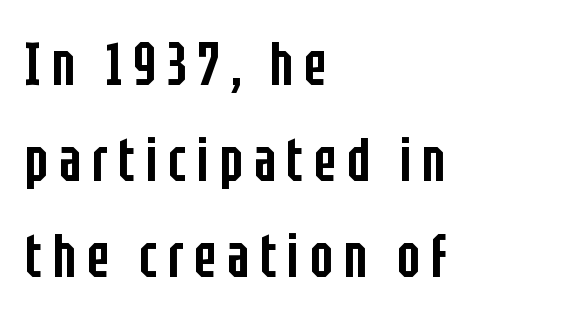
{"serif": "no", "italic": "no", "bold": "semi", "weight": "semibold", "width": "condensed", "stroke_contrast": "low", "x_height": "large", "monospaced": "no", "underline": "no", "align": "left", "line_spacing": "normal", "line_spacing_ratio": 1.6, "glyph_px": 60}
